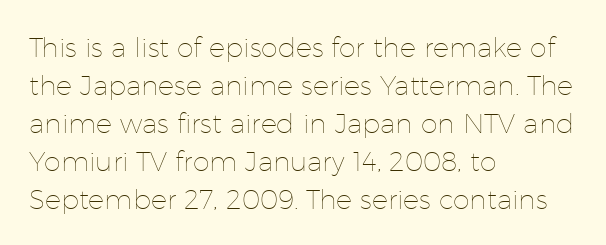
The designer left line spacing at the default. A classic flush-left, rag-right setting is used for this passage. The font sits on the lighter half of the weight spectrum, regular included. The letters stand straight up with perfectly vertical stems. No word sits above an underline.
